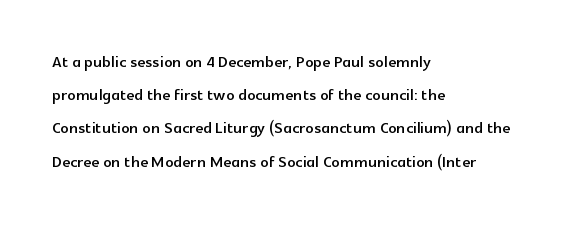
Q: Is the text italic (slanted)? A: No, it is upright.
Q: Is the text underlined? A: No.
Q: How is the paragraph aligned? A: Left-aligned.
Q: Is the spacing between letters normal or unusually wide? A: Normal.
Q: Is the spacing between lines tight, normal or loose? A: Normal.
